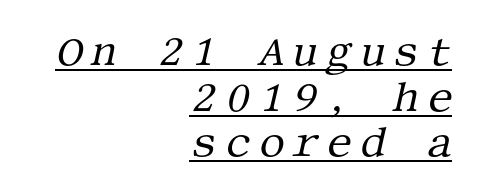
The image shows 41 px regular-weight serif type, italic (leaning right); set right-aligned, tight line spacing (1.11x), underlined; medium stroke contrast and a large x-height.
